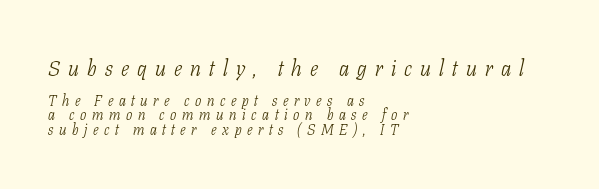
The image shows 22 px text type, italic (leaning right); set left-aligned, tight line spacing (0.97x), unusually wide letter spacing (+0.37 em), not underlined; the first (top) block is 1.47x larger.
